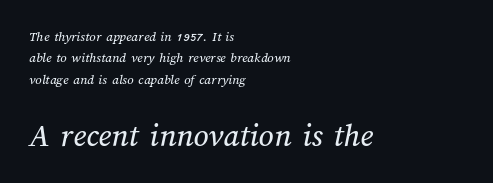
The line texture is even and compact thanks to regular tracking. The glyphs are unaccompanied by any horizontal stroke below them. Layout note: lines flush left. Successive baselines arrive at the customary interval.
